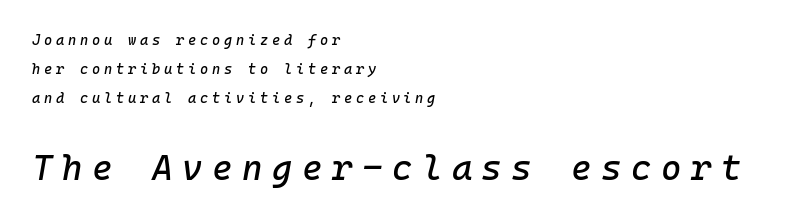
{"italic": "yes", "lean": "right", "slant_degrees": 10, "width": "normal", "stroke_contrast": "low", "x_height": "medium", "monospaced": "yes", "underline": "no", "align": "left", "line_spacing": "loose", "line_spacing_ratio": 2.07, "letter_spacing": "wide", "letter_spacing_em": 0.27, "larger_block": "second", "size_ratio": 2.5, "glyph_px": 35}
